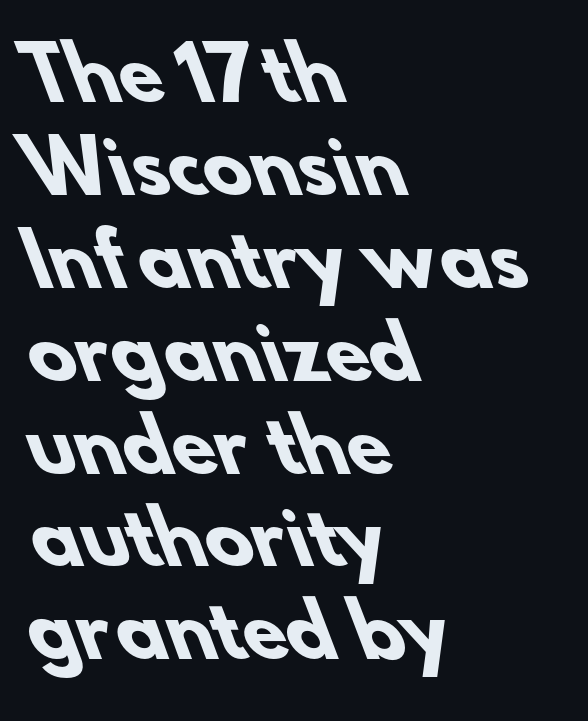
{"serif": "no", "bold": "yes", "weight": "heavy", "width": "normal", "stroke_contrast": "low", "x_height": "small", "monospaced": "no", "underline": "no", "align": "left", "line_spacing": "normal", "line_spacing_ratio": 1.29, "letter_spacing": "normal", "letter_spacing_em": 0.0, "glyph_px": 72}
